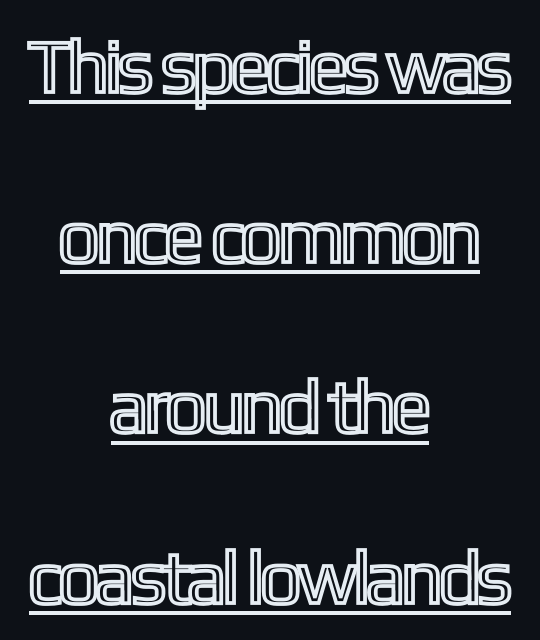
{"italic": "no", "width": "condensed", "x_height": "medium", "monospaced": "no", "underline": "yes", "align": "center", "line_spacing": "loose", "line_spacing_ratio": 2.24, "letter_spacing": "normal", "letter_spacing_em": 0.0, "glyph_px": 76}
